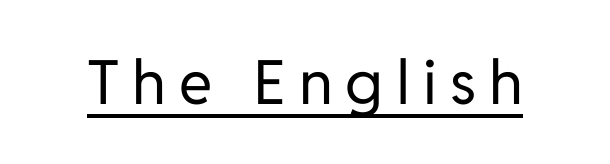
The image shows 61 px regular-weight sans-serif type, upright; set unusually wide letter spacing (+0.21 em), underlined; low stroke contrast and a medium x-height.
